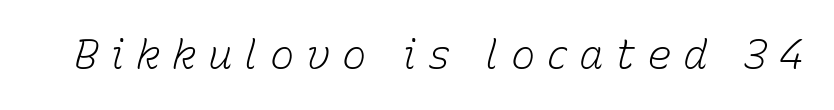
{"italic": "yes", "lean": "right", "slant_degrees": 15, "bold": "no", "weight": "light", "width": "normal", "stroke_contrast": "low", "x_height": "medium", "monospaced": "no", "underline": "no", "letter_spacing": "wide", "letter_spacing_em": 0.28, "glyph_px": 41}
